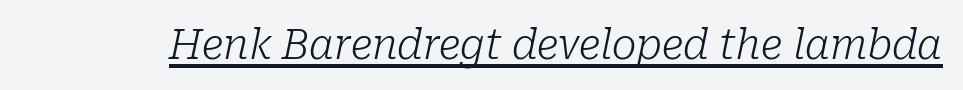
You could not count columns in this text — the font is proportionally spaced. Standard letterfit; no display-style spreading of the glyphs. These characters rest on top of a visible drawn line. Think standard paragraph weight, or any step lighter than that.
